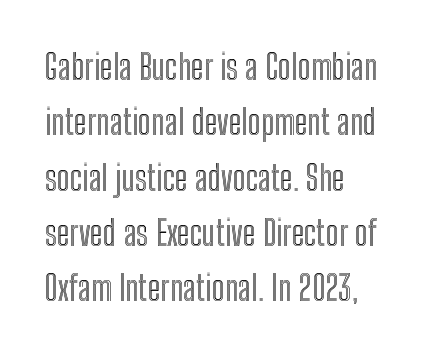
The image shows 35 px condensed type, upright; set left-aligned, normal line spacing (1.58x), normal letter spacing, not underlined; a medium x-height.
